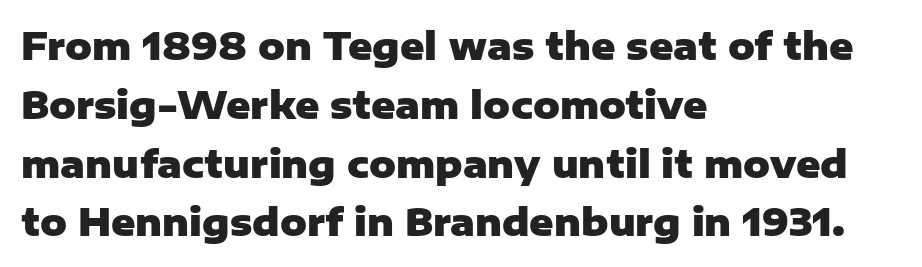
Q: Is the text bold? A: Yes.
Q: Is the text italic (slanted)? A: No, it is upright.
Q: Is the typeface a serif or a sans-serif typeface? A: Sans-serif.
Q: Is the text underlined? A: No.
Q: How is the paragraph aligned? A: Left-aligned.
Q: Is the spacing between letters normal or unusually wide? A: Normal.
Q: Is the spacing between lines tight, normal or loose? A: Normal.
Q: Width (condensed, normal, or wide)? A: Normal.
Q: Stroke contrast? A: Low.
Q: x-height? A: Medium.
Q: Monospaced? A: No.
